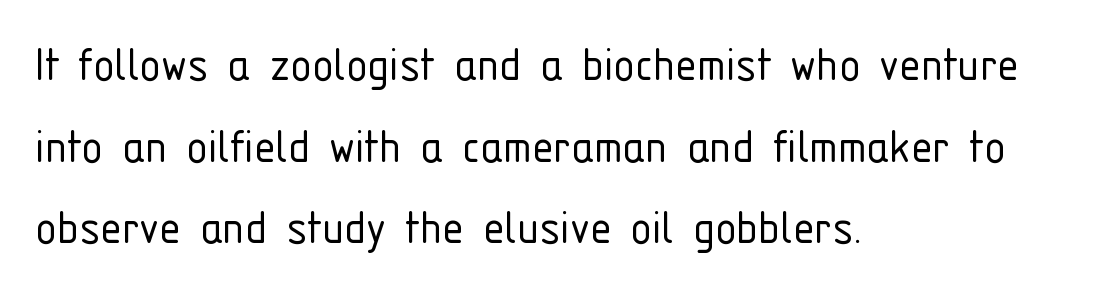
The image shows 54 px light, condensed sans-serif type, upright; set left-aligned, normal line spacing (1.51x), normal letter spacing, not underlined; low stroke contrast and a medium x-height.
